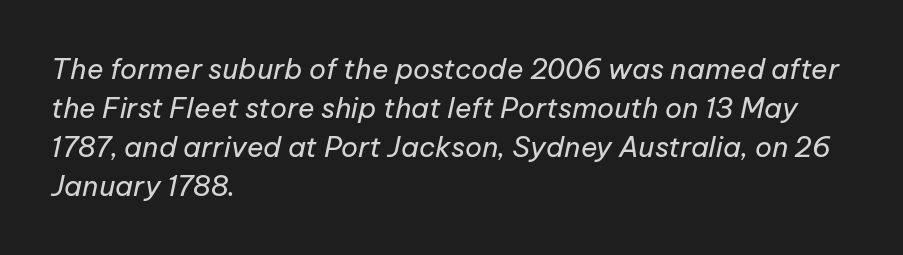
Q: Is the text bold? A: No.
Q: Is the text italic (slanted)? A: Yes, it leans right by about 12 degrees.
Q: Is the text underlined? A: No.
Q: How is the paragraph aligned? A: Left-aligned.
Q: Is the spacing between letters normal or unusually wide? A: Normal.
Q: Is the spacing between lines tight, normal or loose? A: Normal.
Q: Width (condensed, normal, or wide)? A: Normal.
Q: Stroke contrast? A: Low.
Q: x-height? A: Medium.
Q: Monospaced? A: No.
